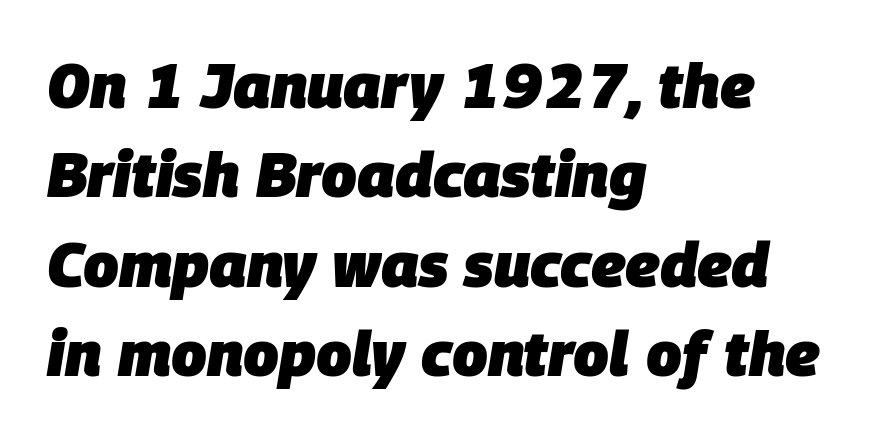
Check the space under the baseline: it is left empty. Heft: maximum for text — a bold. Each letter keeps its own natural width here, so spacing adapts to shape. Tall strokes in this sample are angled rather than plumb.
